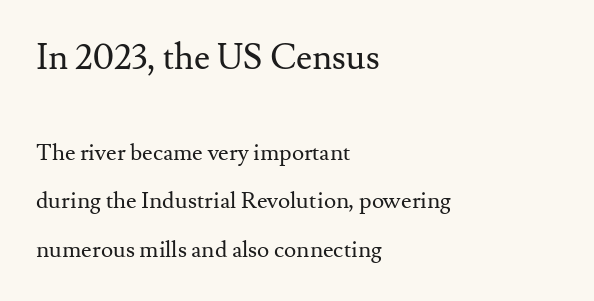
The image shows 35 px regular-weight serif type, upright; set left-aligned, loose line spacing (2.11x), normal letter spacing, not underlined; the first (top) block is 1.52x larger; medium stroke contrast and a small x-height.
